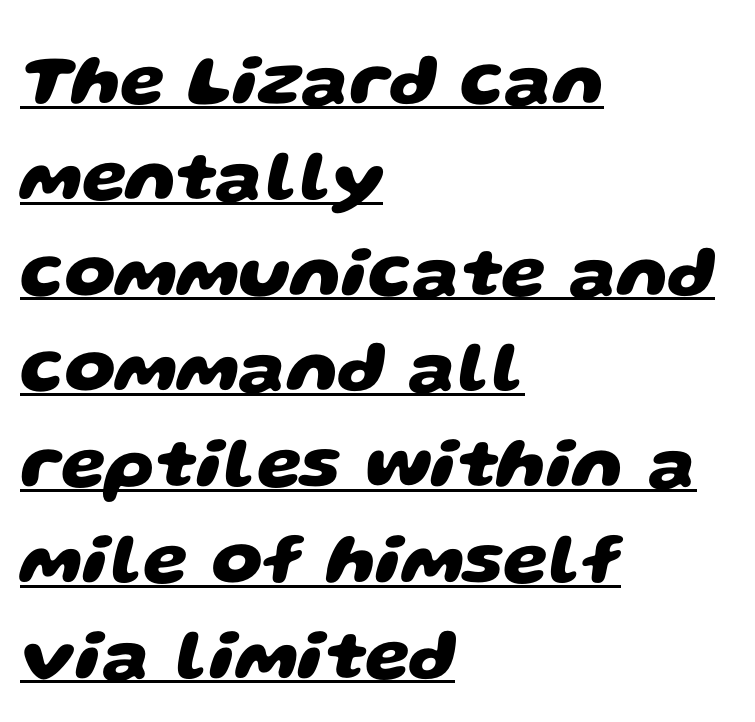
Q: Is the text bold? A: Yes.
Q: Is the typeface a serif or a sans-serif typeface? A: Sans-serif.
Q: Is the text underlined? A: Yes.
Q: How is the paragraph aligned? A: Left-aligned.
Q: Is the spacing between letters normal or unusually wide? A: Normal.
Q: Is the spacing between lines tight, normal or loose? A: Normal.
Q: Width (condensed, normal, or wide)? A: Wide.
Q: Stroke contrast? A: Low.
Q: x-height? A: Large.
Q: Monospaced? A: No.
